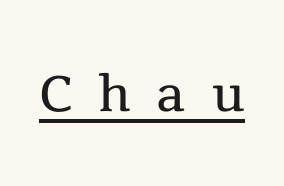
{"serif": "yes", "italic": "no", "bold": "no", "weight": "regular", "width": "normal", "x_height": "medium", "monospaced": "no", "underline": "yes", "letter_spacing": "wide", "letter_spacing_em": 0.36, "glyph_px": 71}
